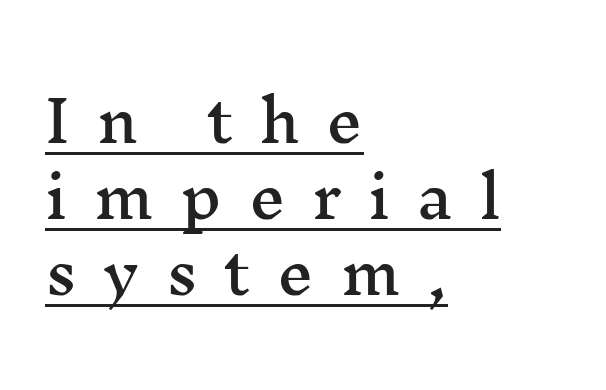
{"serif": "yes", "italic": "no", "width": "wide", "stroke_contrast": "medium", "x_height": "medium", "monospaced": "no", "underline": "yes", "align": "left", "line_spacing": "normal", "line_spacing_ratio": 1.33, "letter_spacing": "wide", "letter_spacing_em": 0.47, "glyph_px": 57}
